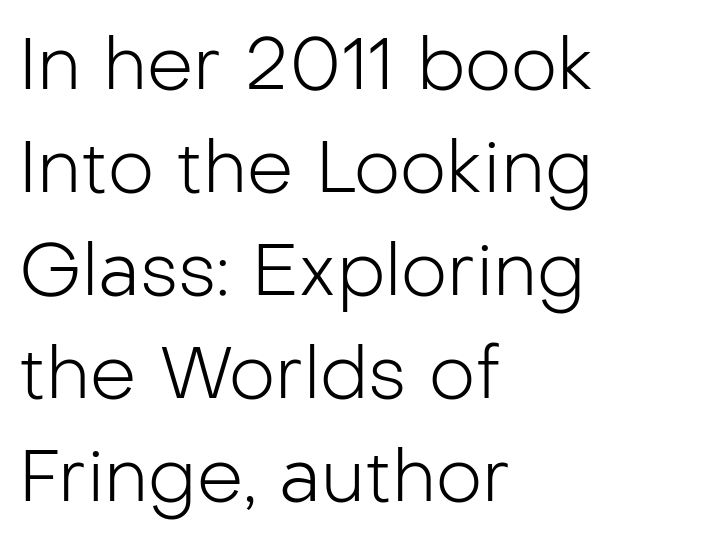
{"serif": "no", "italic": "no", "bold": "no", "weight": "light", "width": "normal", "stroke_contrast": "low", "x_height": "medium", "monospaced": "no", "underline": "no", "align": "left", "line_spacing": "normal", "line_spacing_ratio": 1.41, "letter_spacing": "normal", "letter_spacing_em": 0.0, "glyph_px": 73}
